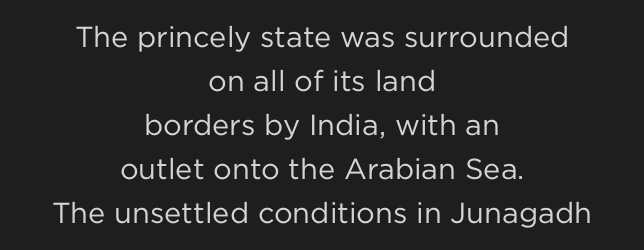
{"serif": "no", "italic": "no", "bold": "no", "weight": "regular", "width": "normal", "stroke_contrast": "low", "x_height": "medium", "monospaced": "no", "underline": "no", "align": "center", "line_spacing": "normal", "line_spacing_ratio": 1.52, "letter_spacing": "normal", "letter_spacing_em": 0.0, "glyph_px": 29}
